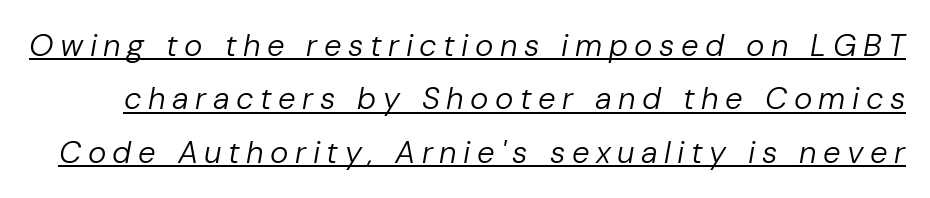
The image shows 31 px regular-weight type, italic (leaning right); set line spacing 1.72x, unusually wide letter spacing (+0.21 em), underlined; low stroke contrast and a medium x-height.
